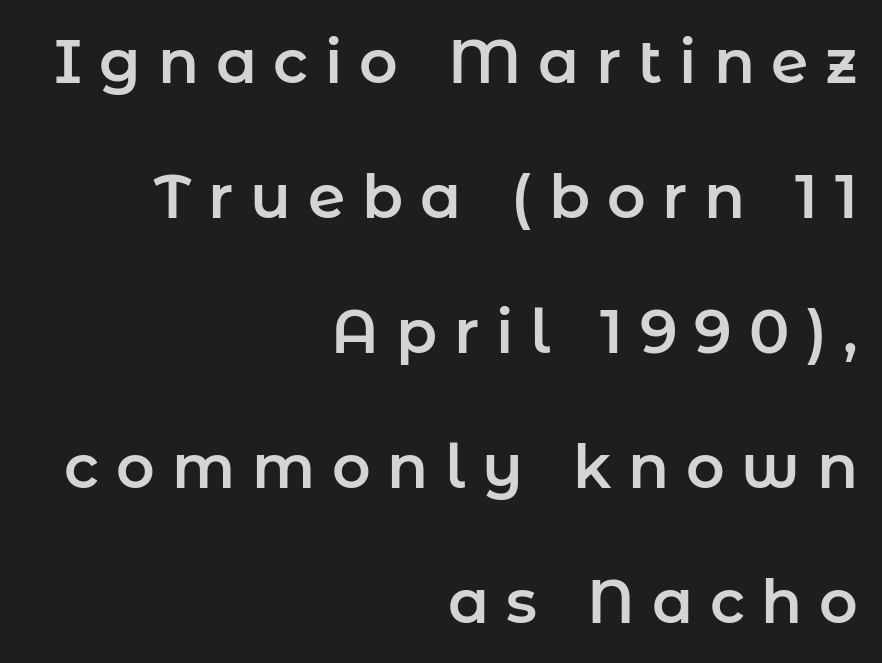
Q: Is the text italic (slanted)? A: No, it is upright.
Q: Is the typeface a serif or a sans-serif typeface? A: Sans-serif.
Q: Is the text underlined? A: No.
Q: How is the paragraph aligned? A: Right-aligned.
Q: Is the spacing between letters normal or unusually wide? A: Unusually wide.
Q: Is the spacing between lines tight, normal or loose? A: Loose.
Q: Width (condensed, normal, or wide)? A: Normal.
Q: Stroke contrast? A: Low.
Q: x-height? A: Medium.
Q: Monospaced? A: No.
